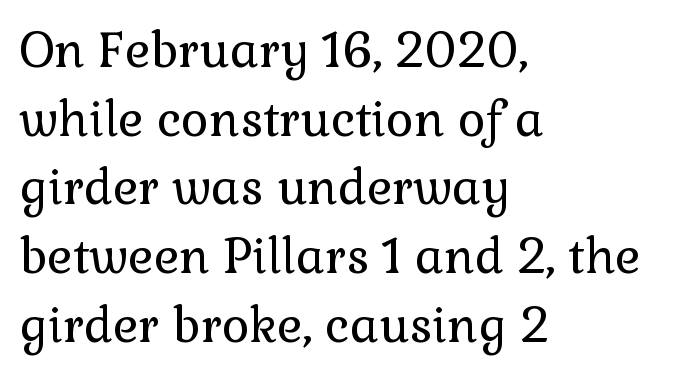
Look at the tracking — it's just the regular setting, nothing added. Underline: absent. No chunkiness to these letters — they're not bold. Vertically, the passage feels balanced, rows spaced as you'd expect. Every character sits straight up, as roman type does. Layout note: lines flush left.
